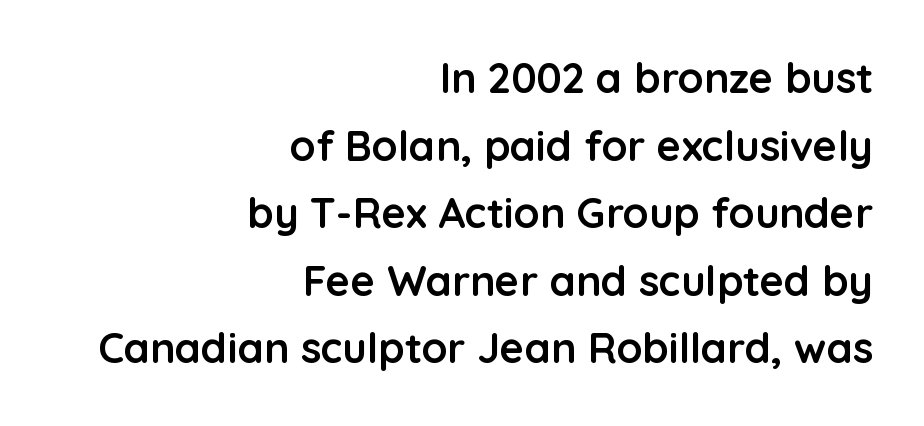
Q: Is the text bold? A: Yes.
Q: Is the text italic (slanted)? A: No, it is upright.
Q: Is the typeface a serif or a sans-serif typeface? A: Sans-serif.
Q: Is the text underlined? A: No.
Q: How is the paragraph aligned? A: Right-aligned.
Q: Is the spacing between letters normal or unusually wide? A: Normal.
Q: Is the spacing between lines tight, normal or loose? A: Normal.
Q: Width (condensed, normal, or wide)? A: Normal.
Q: Stroke contrast? A: Low.
Q: x-height? A: Medium.
Q: Monospaced? A: No.
